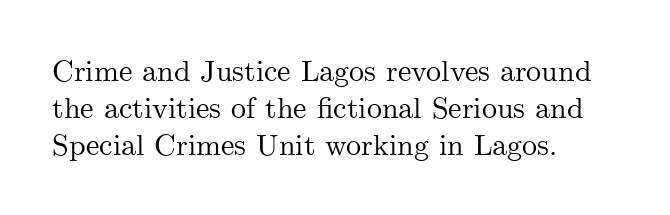
The image shows 30 px serif type, upright; set left-aligned, line spacing 1.23x, normal letter spacing, not underlined; medium stroke contrast and a small x-height.
